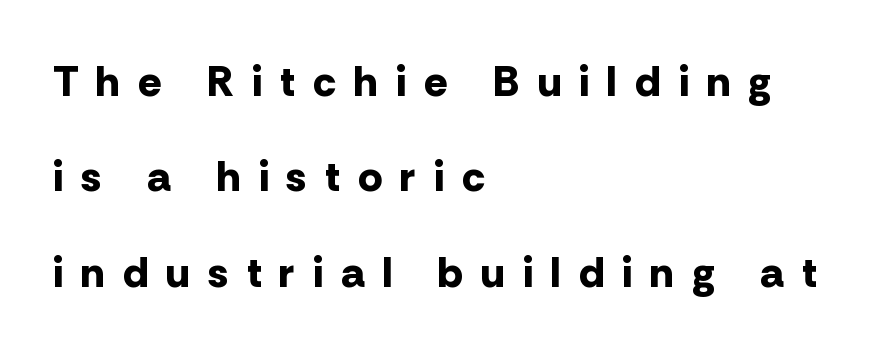
The image shows 43 px bold sans-serif type, upright; set left-aligned, loose line spacing (2.22x), unusually wide letter spacing (+0.43 em), not underlined; low stroke contrast and a medium x-height.
